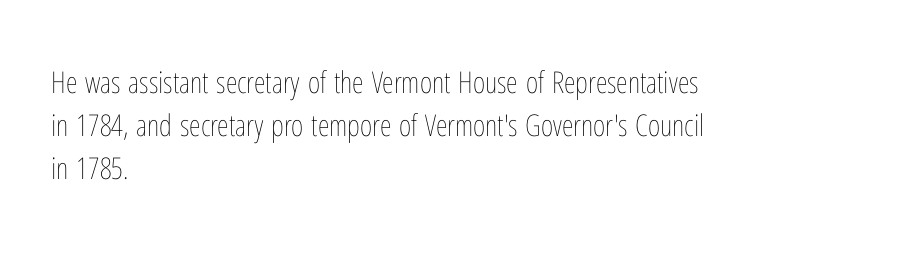
Q: Is the text bold? A: No.
Q: Is the text italic (slanted)? A: No, it is upright.
Q: Is the text underlined? A: No.
Q: How is the paragraph aligned? A: Left-aligned.
Q: Is the spacing between letters normal or unusually wide? A: Normal.
Q: Is the spacing between lines tight, normal or loose? A: Normal.
Q: Width (condensed, normal, or wide)? A: Condensed.
Q: Stroke contrast? A: Low.
Q: x-height? A: Medium.
Q: Monospaced? A: No.
